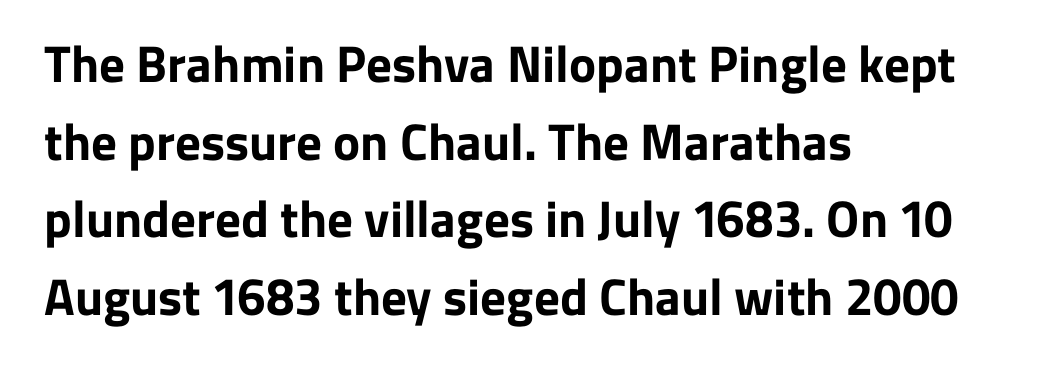
{"serif": "no", "italic": "no", "bold": "yes", "weight": "bold", "width": "normal", "stroke_contrast": "low", "x_height": "medium", "monospaced": "no", "underline": "no", "align": "left", "line_spacing": "normal", "line_spacing_ratio": 1.52, "letter_spacing": "normal", "letter_spacing_em": 0.0, "glyph_px": 51}
